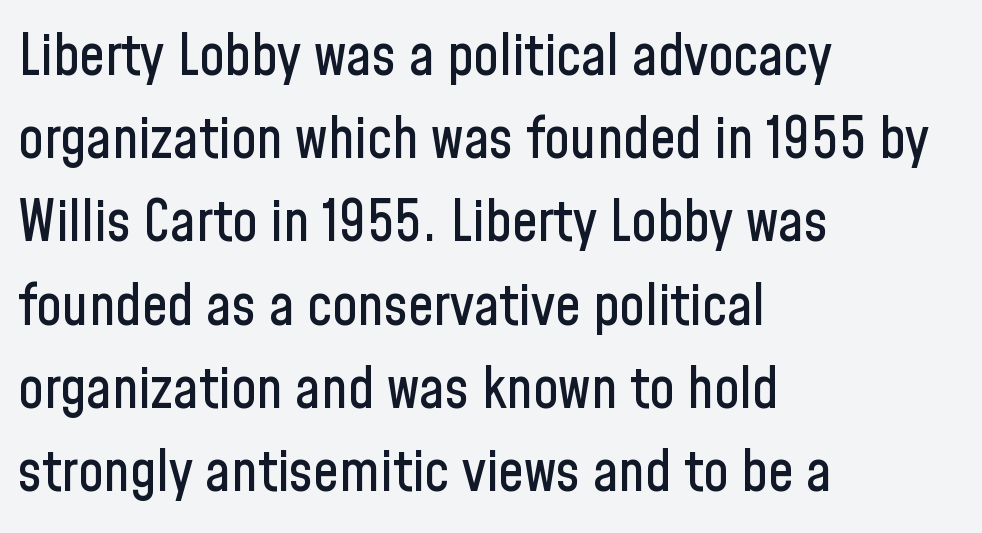
{"serif": "no", "italic": "no", "width": "condensed", "stroke_contrast": "low", "x_height": "medium", "monospaced": "no", "underline": "no", "align": "left", "line_spacing": "normal", "line_spacing_ratio": 1.46, "letter_spacing": "normal", "letter_spacing_em": 0.0, "glyph_px": 57}
